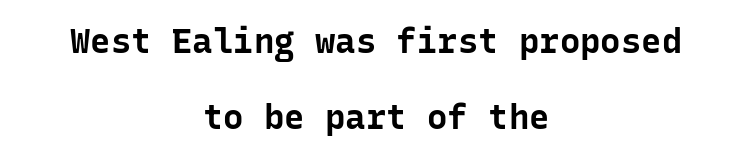
Clear beneath every line of the passage. The face used here is rendered with its standard letterfit. No italicization has been applied; the sample stays upright. Successive baselines arrive slowly, with a big drop between each.
